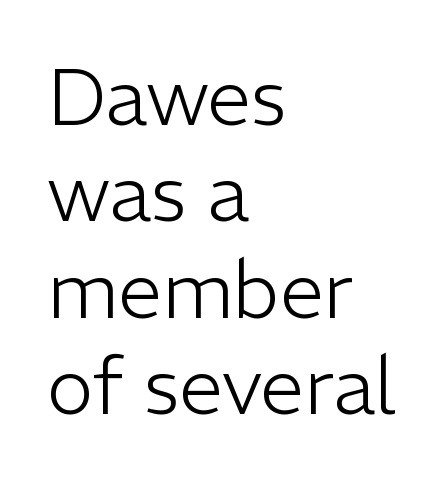
The image shows 79 px light sans-serif type, upright; set left-aligned, line spacing 1.22x, normal letter spacing, not underlined; low stroke contrast and a medium x-height.
